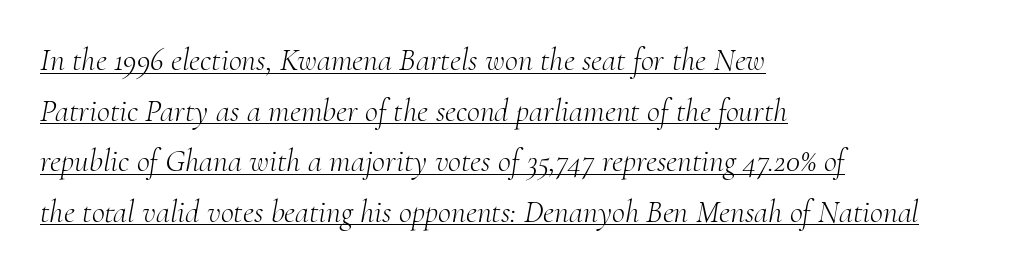
The image shows 32 px light serif type, italic (leaning right); set left-aligned, normal line spacing (1.58x), normal letter spacing, underlined; medium stroke contrast and a small x-height.
